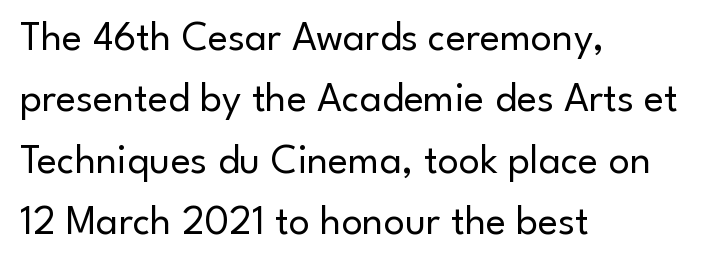
{"serif": "no", "italic": "no", "bold": "no", "weight": "regular", "width": "normal", "stroke_contrast": "low", "x_height": "small", "monospaced": "no", "underline": "no", "align": "left", "line_spacing": "normal", "line_spacing_ratio": 1.46, "letter_spacing": "normal", "letter_spacing_em": 0.0, "glyph_px": 42}
